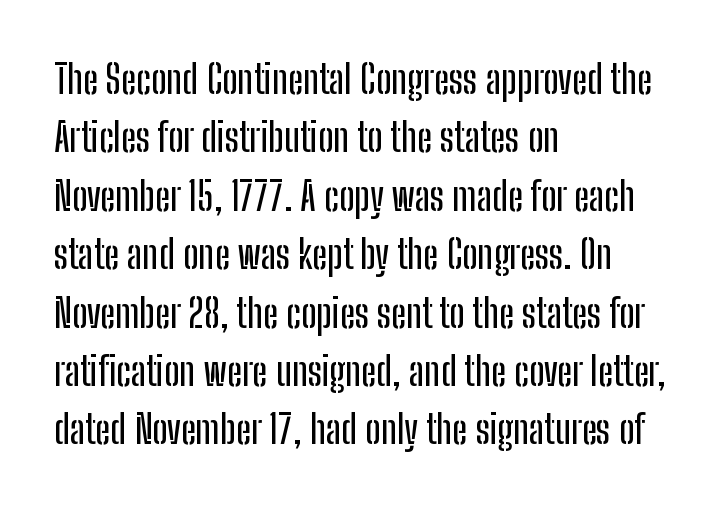
The image shows 40 px condensed sans-serif type, upright; set left-aligned, normal line spacing (1.46x), normal letter spacing, not underlined; low stroke contrast and a medium x-height.
